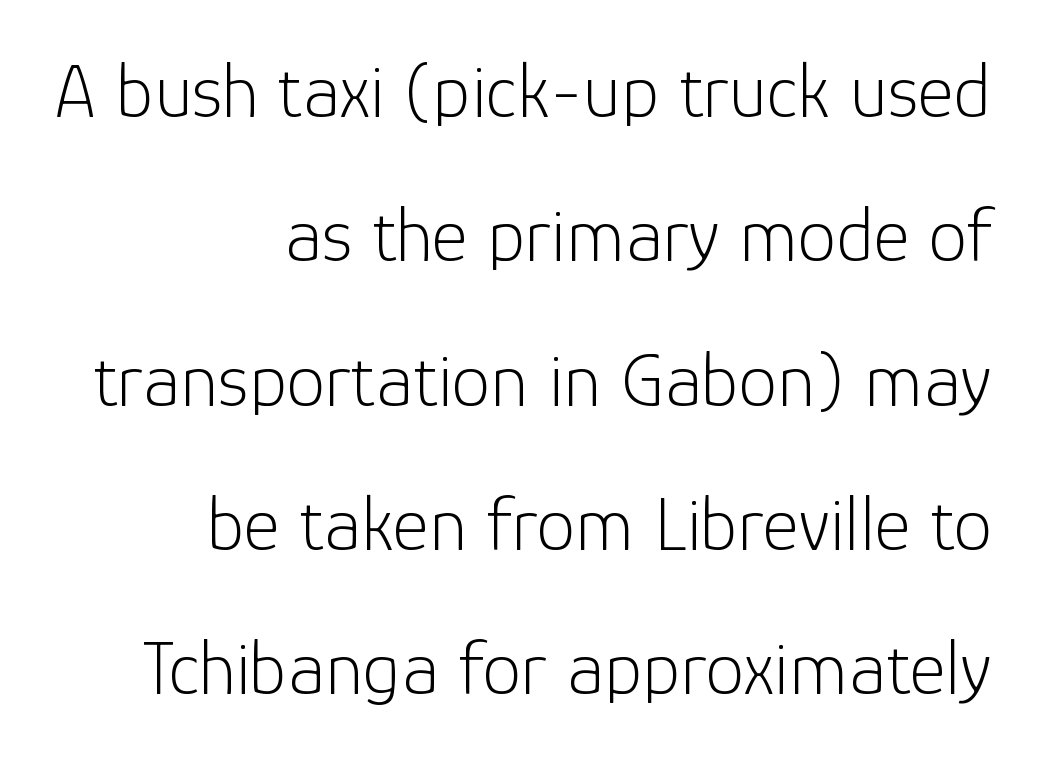
Q: Is the text bold? A: No.
Q: Is the text italic (slanted)? A: No, it is upright.
Q: Is the typeface a serif or a sans-serif typeface? A: Sans-serif.
Q: Is the text underlined? A: No.
Q: How is the paragraph aligned? A: Right-aligned.
Q: Is the spacing between letters normal or unusually wide? A: Normal.
Q: Width (condensed, normal, or wide)? A: Normal.
Q: Stroke contrast? A: Low.
Q: x-height? A: Medium.
Q: Monospaced? A: No.
